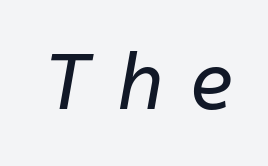
The image shows 79 px regular-weight type, italic (leaning right); set unusually wide letter spacing (+0.35 em), not underlined; low stroke contrast and a medium x-height.
